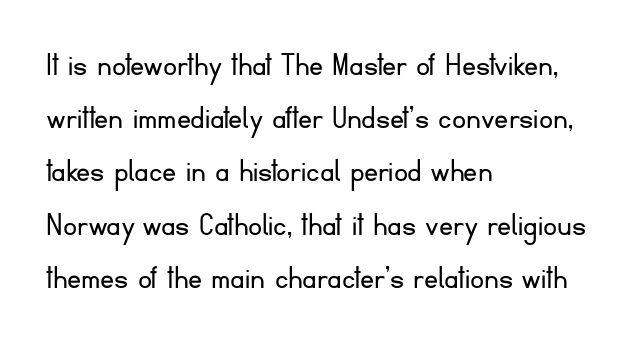
The image shows 35 px light sans-serif type, upright; set left-aligned, normal line spacing (1.52x), normal letter spacing, not underlined; low stroke contrast and a small x-height.
